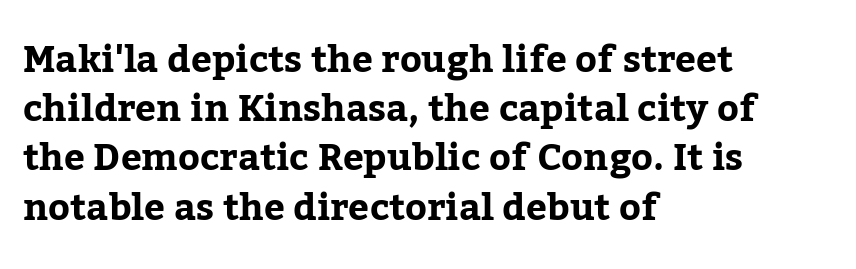
{"serif": "yes", "italic": "no", "bold": "yes", "weight": "bold", "width": "normal", "stroke_contrast": "low", "x_height": "medium", "monospaced": "no", "underline": "no", "align": "left", "line_spacing": "normal", "line_spacing_ratio": 1.33, "letter_spacing": "normal", "letter_spacing_em": 0.0, "glyph_px": 37}
